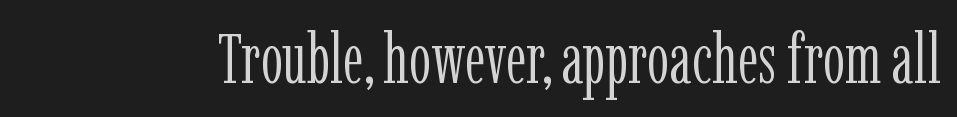
Q: Is the text bold? A: No.
Q: Is the text italic (slanted)? A: No, it is upright.
Q: Is the typeface a serif or a sans-serif typeface? A: Serif.
Q: Is the text underlined? A: No.
Q: Is the spacing between letters normal or unusually wide? A: Normal.
Q: Width (condensed, normal, or wide)? A: Condensed.
Q: Stroke contrast? A: Low.
Q: x-height? A: Medium.
Q: Monospaced? A: No.
